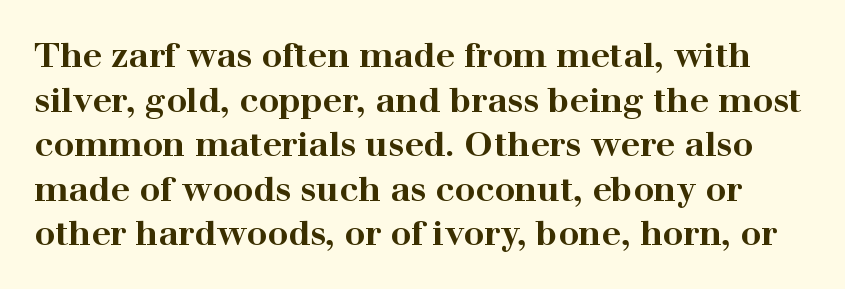
The image shows 34 px bold, wide serif type, upright; set normal line spacing (1.31x), normal letter spacing, not underlined; high stroke contrast and a medium x-height.
